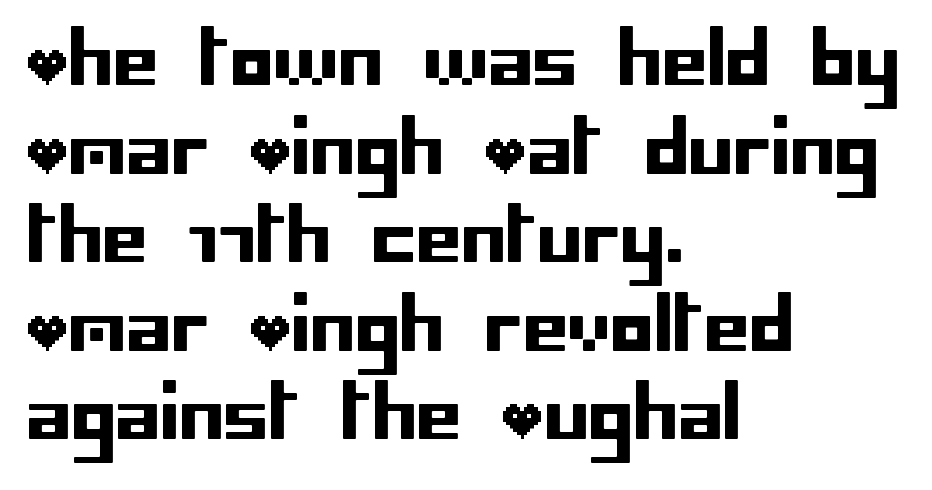
Q: Is the text italic (slanted)? A: No, it is upright.
Q: Is the typeface a serif or a sans-serif typeface? A: Sans-serif.
Q: Is the text underlined? A: No.
Q: How is the paragraph aligned? A: Left-aligned.
Q: Is the spacing between letters normal or unusually wide? A: Normal.
Q: Width (condensed, normal, or wide)? A: Normal.
Q: Stroke contrast? A: Low.
Q: x-height? A: Large.
